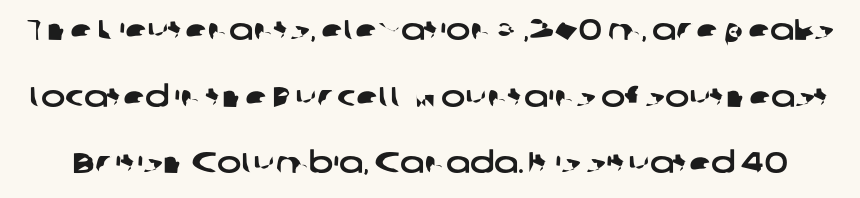
Q: Is the typeface a serif or a sans-serif typeface? A: Sans-serif.
Q: Is the text underlined? A: No.
Q: Is the spacing between letters normal or unusually wide? A: Normal.
Q: Is the spacing between lines tight, normal or loose? A: Loose.
Q: Width (condensed, normal, or wide)? A: Wide.
Q: Stroke contrast? A: Low.
Q: x-height? A: Medium.
Q: Monospaced? A: No.
